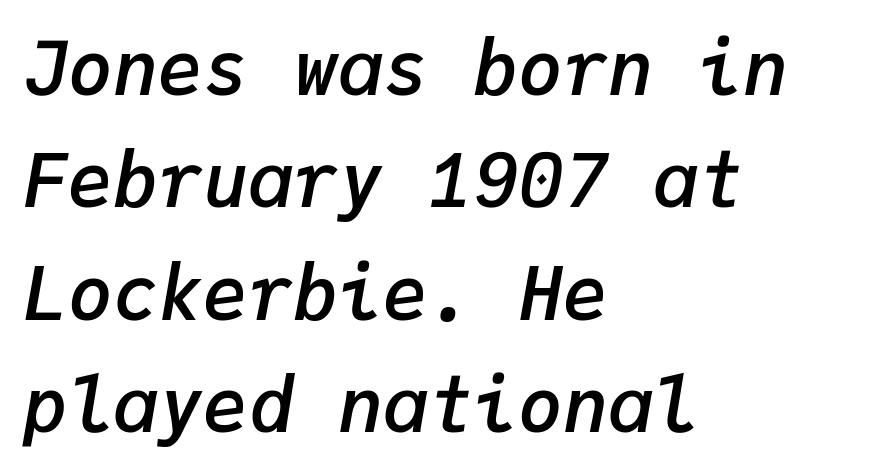
The image shows 75 px semibold type, italic (leaning right), monospaced; set left-aligned, normal line spacing (1.5x), normal letter spacing, not underlined; low stroke contrast and a medium x-height.
